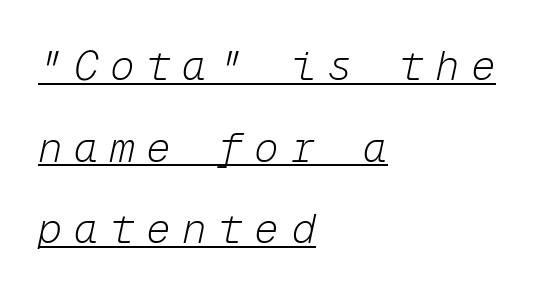
The image shows 41 px light type, italic (leaning right), monospaced; set left-aligned, loose line spacing (1.99x), unusually wide letter spacing (+0.28 em), underlined; low stroke contrast and a medium x-height.
